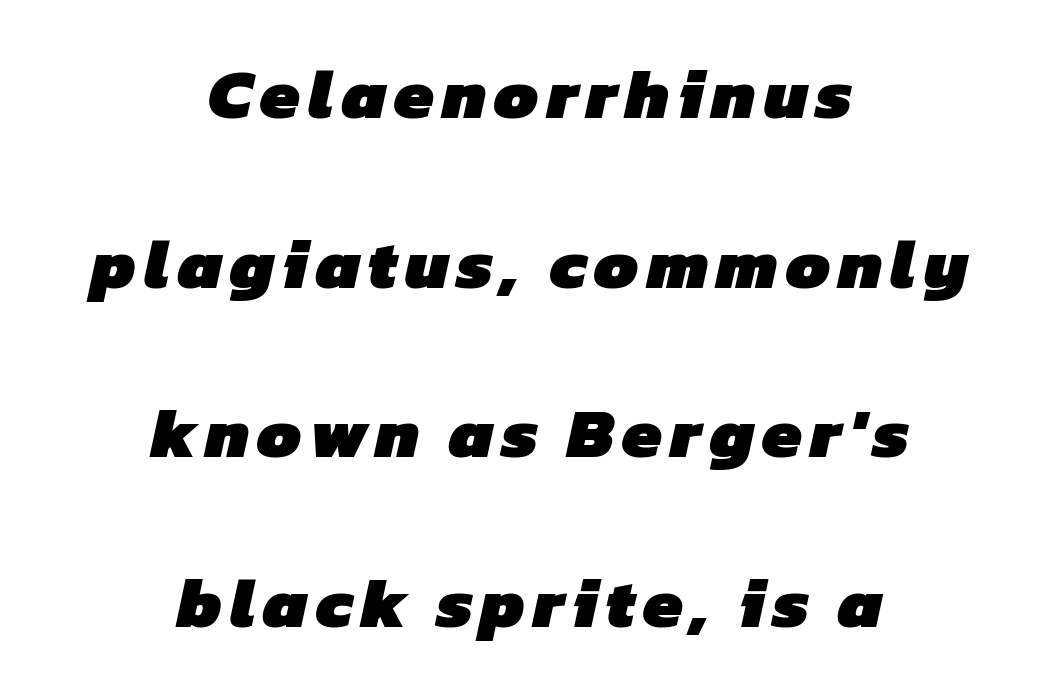
Leftover space on each line is divided equally before and after the words. One glance says open: line gaps are wider than usual. Varying glyph widths throughout — classic text-font behaviour. Plain, unruled lines of type. Grotesque or geometric, the face here clearly has no serifs.
